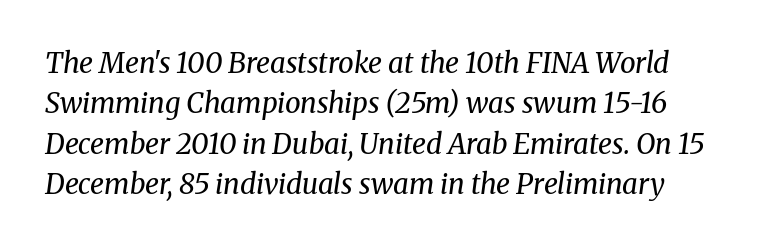
Q: Is the text bold? A: No.
Q: Is the text italic (slanted)? A: Yes, it leans right by about 8 degrees.
Q: Is the typeface a serif or a sans-serif typeface? A: Serif.
Q: Is the text underlined? A: No.
Q: Is the spacing between letters normal or unusually wide? A: Normal.
Q: Is the spacing between lines tight, normal or loose? A: Normal.
Q: Width (condensed, normal, or wide)? A: Normal.
Q: Stroke contrast? A: Medium.
Q: x-height? A: Medium.
Q: Monospaced? A: No.
